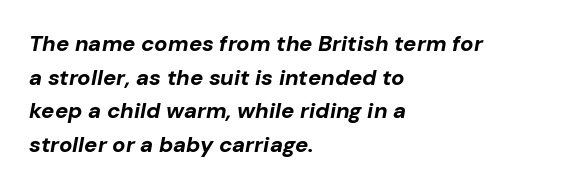
Q: Is the text bold? A: Yes.
Q: Is the text italic (slanted)? A: Yes, it leans right by about 10 degrees.
Q: Is the text underlined? A: No.
Q: How is the paragraph aligned? A: Left-aligned.
Q: Is the spacing between letters normal or unusually wide? A: Normal.
Q: Is the spacing between lines tight, normal or loose? A: Normal.
